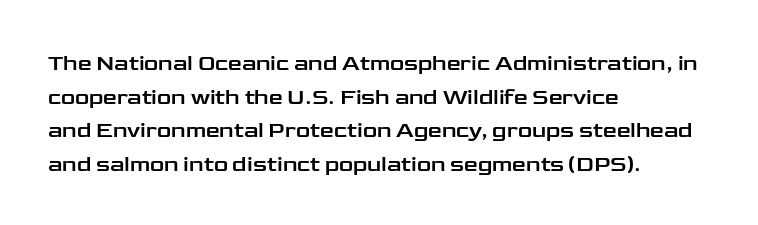
The image shows 22 px text type, upright; set left-aligned, normal line spacing (1.53x), normal letter spacing, not underlined.
